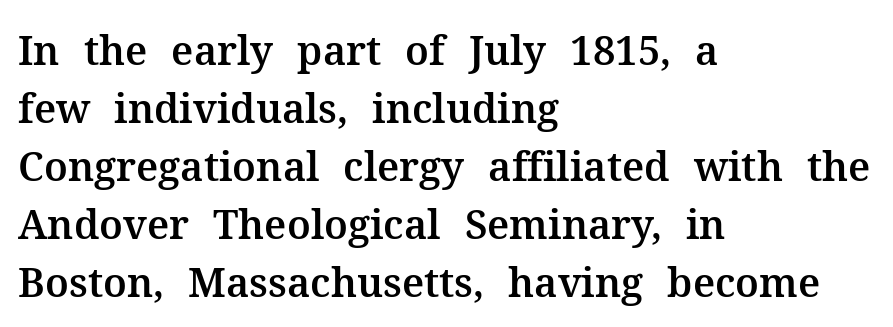
The image shows 40 px serif type, upright; set left-aligned, normal line spacing (1.45x), normal letter spacing, not underlined; medium stroke contrast and a medium x-height.
